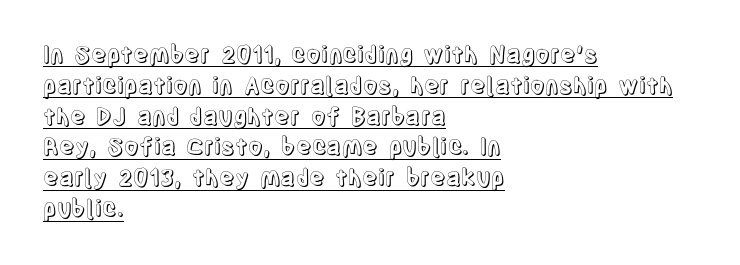
{"italic": "no", "underline": "yes", "align": "left", "line_spacing": "normal", "line_spacing_ratio": 1.34, "letter_spacing": "normal", "letter_spacing_em": 0.0, "glyph_px": 23}
